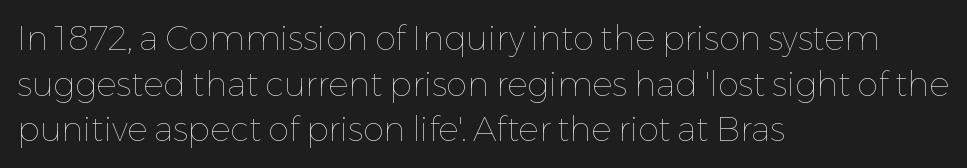
Each letter keeps its own natural width here, so spacing adapts to shape. Compared with typical paragraphs, the rows here are spaced about the same. Type without underlining. The gaps between neighbouring characters are ordinary and unremarkable.
